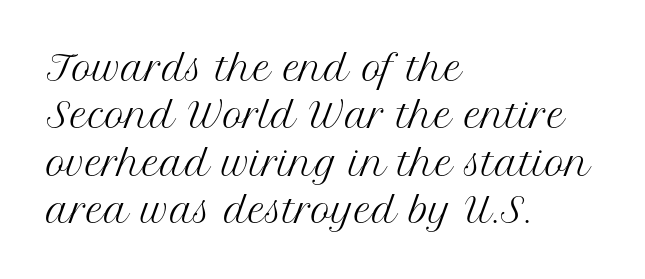
The image shows 34 px regular-weight serif type; set left-aligned, normal line spacing (1.39x), normal letter spacing, not underlined; medium stroke contrast and a medium x-height.
